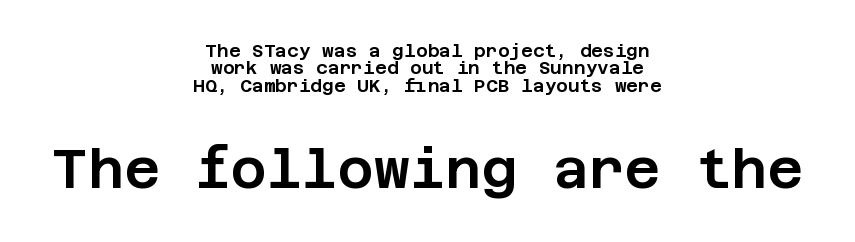
The image shows 55 px sans-serif type, upright; set centered, tight line spacing (0.97x), normal letter spacing, not underlined; the second (bottom) block is 3.06x larger; low stroke contrast and a large x-height.
